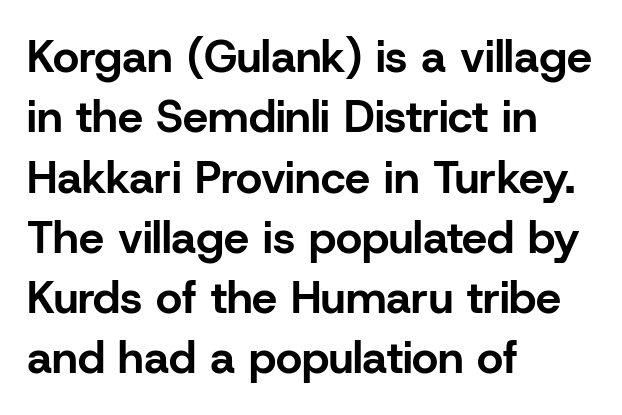
The image shows 45 px bold sans-serif type, upright; set left-aligned, normal line spacing (1.34x), normal letter spacing, not underlined; low stroke contrast and a medium x-height.
